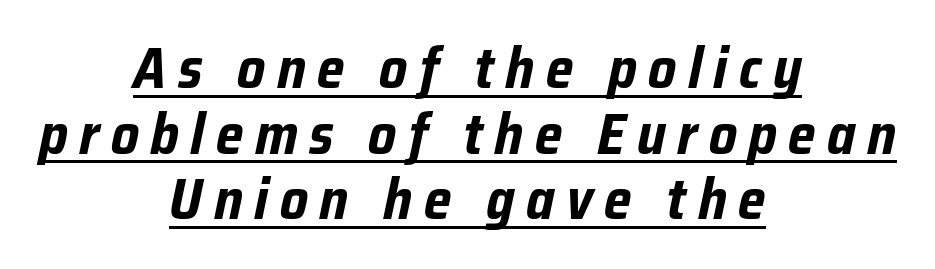
Q: Is the text bold? A: Yes.
Q: Is the text italic (slanted)? A: Yes, it leans right by about 12 degrees.
Q: Is the text underlined? A: Yes.
Q: How is the paragraph aligned? A: Centered.
Q: Is the spacing between letters normal or unusually wide? A: Unusually wide.
Q: Is the spacing between lines tight, normal or loose? A: Tight.
Q: Width (condensed, normal, or wide)? A: Condensed.
Q: Stroke contrast? A: Low.
Q: x-height? A: Medium.
Q: Monospaced? A: No.
